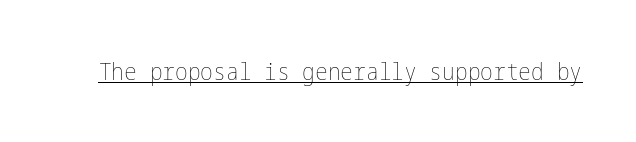
Q: Is the text bold? A: No.
Q: Is the text italic (slanted)? A: No, it is upright.
Q: Is the text underlined? A: Yes.
Q: Is the spacing between letters normal or unusually wide? A: Normal.
